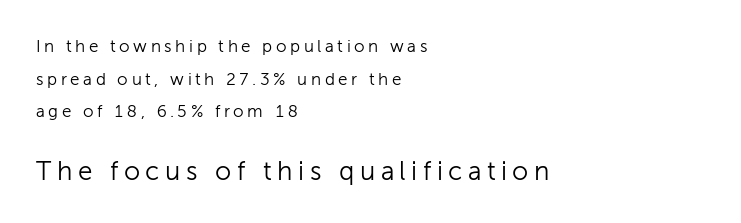
Q: Is the text bold? A: No.
Q: Is the text italic (slanted)? A: No, it is upright.
Q: Is the text underlined? A: No.
Q: How is the paragraph aligned? A: Left-aligned.
Q: Is the spacing between letters normal or unusually wide? A: Unusually wide.
Q: Is the spacing between lines tight, normal or loose? A: Loose.
Q: Which block of text is set in a larger size, the first (top) or the second (bottom)? A: The second (bottom) one.
